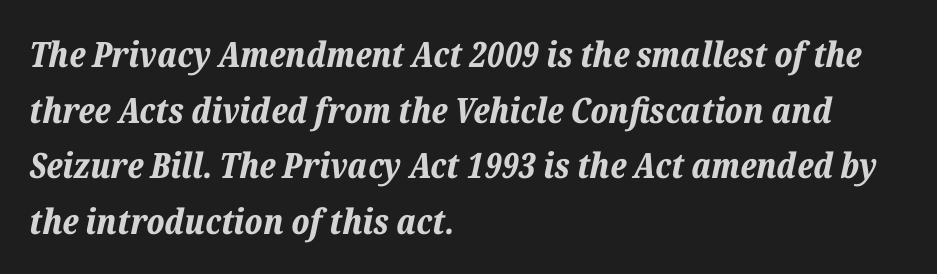
Q: Is the text bold? A: Yes.
Q: Is the text italic (slanted)? A: Yes, it leans right by about 12 degrees.
Q: Is the text underlined? A: No.
Q: How is the paragraph aligned? A: Left-aligned.
Q: Is the spacing between letters normal or unusually wide? A: Normal.
Q: Is the spacing between lines tight, normal or loose? A: Normal.
Q: Width (condensed, normal, or wide)? A: Normal.
Q: Stroke contrast? A: Low.
Q: x-height? A: Medium.
Q: Monospaced? A: No.
